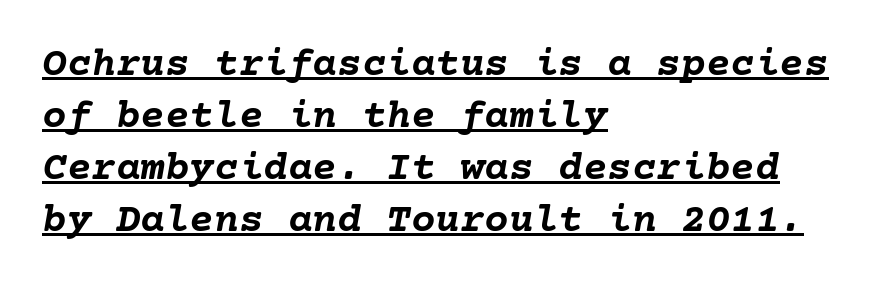
Is the type slanted? Yes — the strokes lean at a clear angle. There is no visible air inserted between adjacent glyphs. Interline gaps are of average width in this sample. Underlined type.
